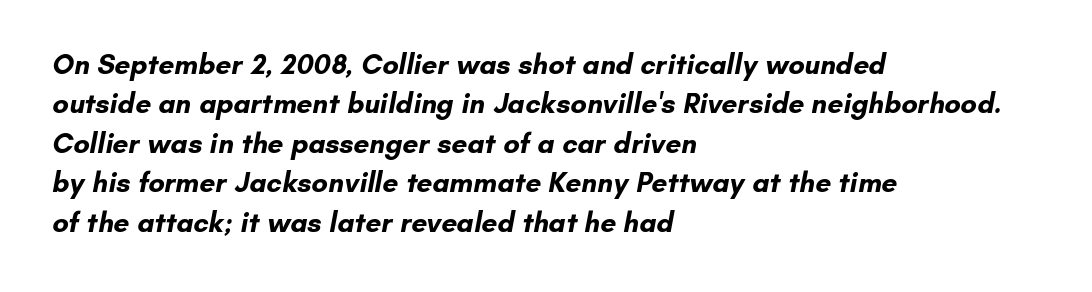
{"serif": "no", "bold": "yes", "weight": "bold", "width": "normal", "stroke_contrast": "low", "x_height": "small", "monospaced": "no", "underline": "no", "align": "left", "line_spacing": "normal", "line_spacing_ratio": 1.41, "letter_spacing": "normal", "letter_spacing_em": 0.0, "glyph_px": 28}
